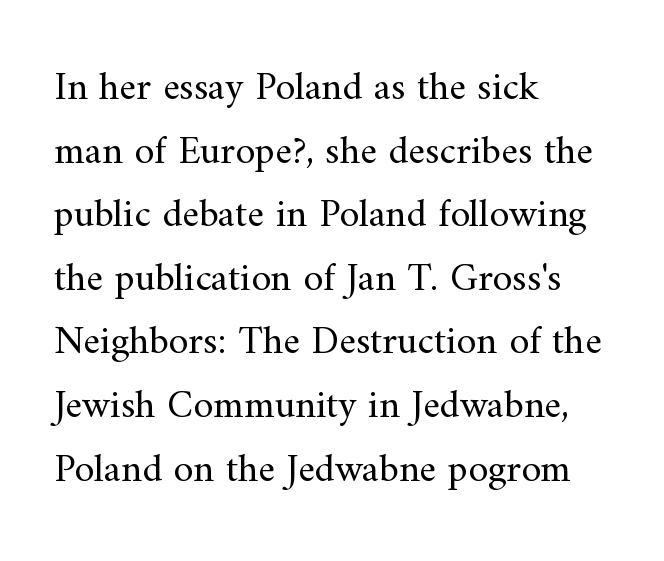
The image shows 40 px regular-weight serif type, upright; set left-aligned, normal line spacing (1.59x), normal letter spacing, not underlined; medium stroke contrast and a small x-height.
